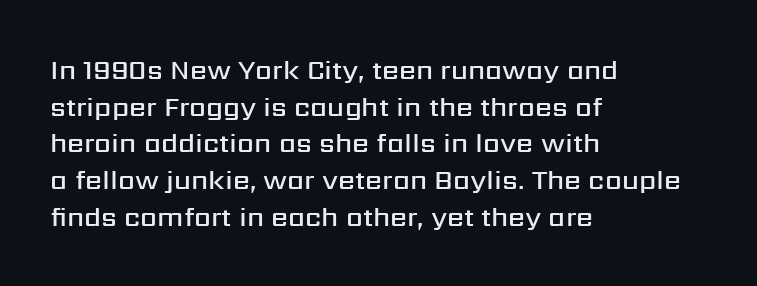
{"italic": "no", "bold": "semi", "underline": "no", "align": "left", "line_spacing": "normal", "line_spacing_ratio": 1.36, "letter_spacing": "normal", "letter_spacing_em": 0.0, "glyph_px": 27}
